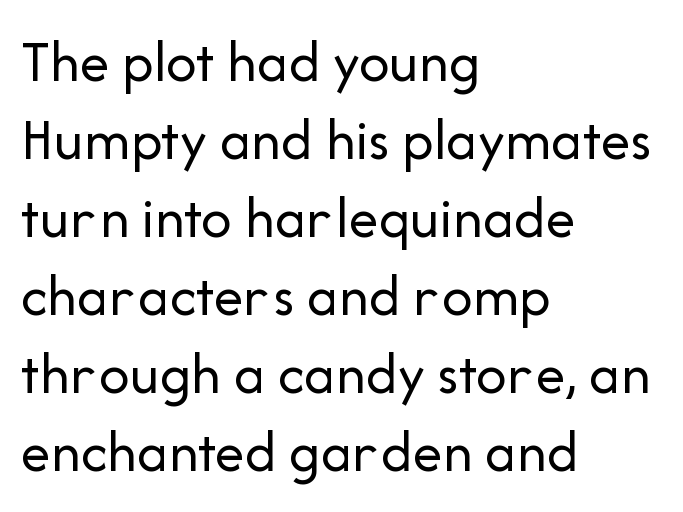
The image shows 60 px regular-weight sans-serif type, upright; set left-aligned, normal line spacing (1.3x), normal letter spacing, not underlined; low stroke contrast and a medium x-height.
